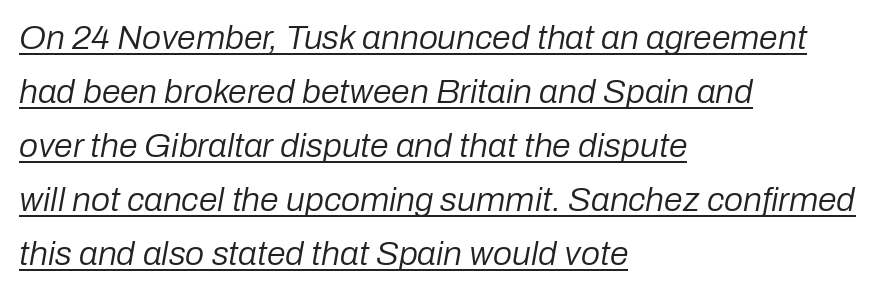
A typesetter would call this leading conventional body-copy spacing. Characters are canted at an angle relative to the baseline's perpendicular. Leftover space on each line is placed entirely after the last word. The passage shown has conventional tracking throughout. The typesetting does not lean heavy: it is not bold.
